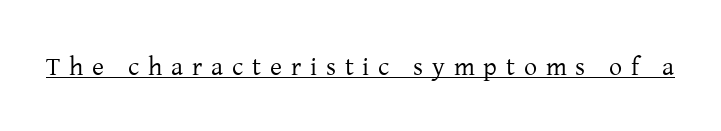
This is roman type, the default non-slanted kind. Unbolded letterforms with no extra heft. The glyphs are accompanied by a horizontal stroke just below them. The gaps between neighbouring characters are conspicuously large.
